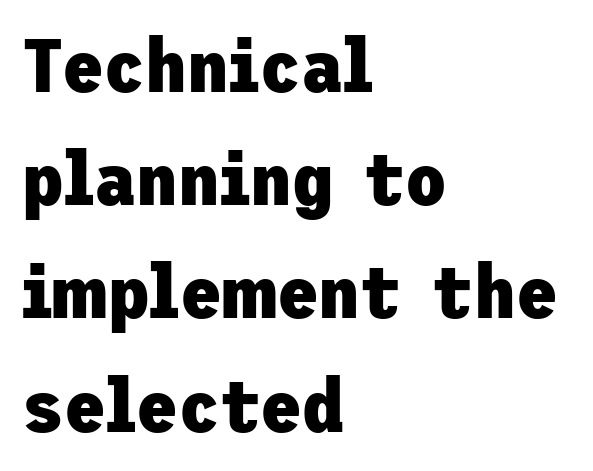
{"serif": "no", "italic": "no", "bold": "yes", "weight": "heavy", "width": "normal", "stroke_contrast": "low", "x_height": "medium", "underline": "no", "align": "left", "line_spacing": "normal", "line_spacing_ratio": 1.49, "letter_spacing": "normal", "letter_spacing_em": 0.0, "glyph_px": 76}
